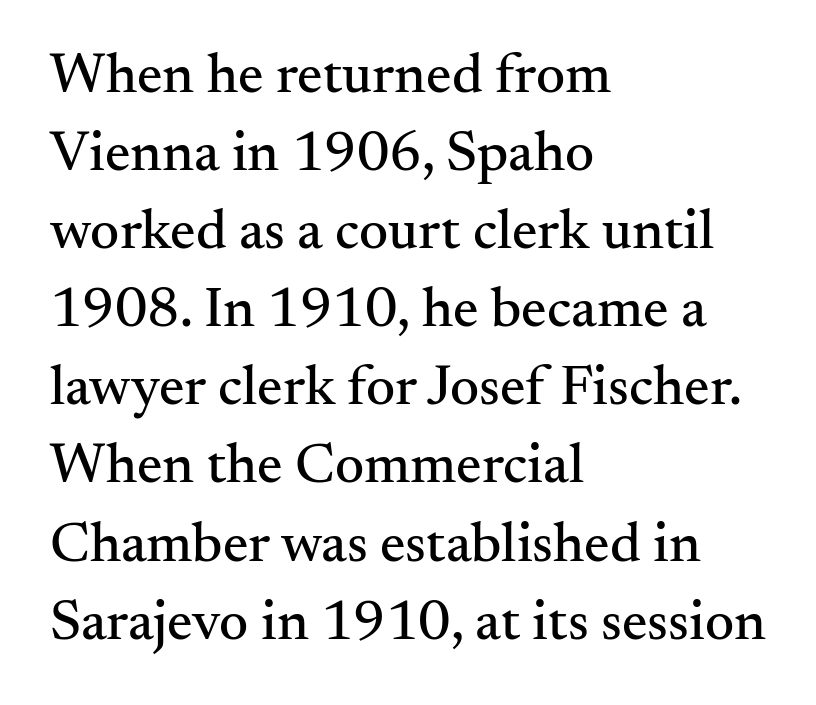
Vertical strokes here are truly vertical. These lines are set flush left with a ragged right edge. Is the letter spacing exaggerated? No — it looks like the ordinary default. Successive baselines arrive at the customary interval. Look at the bottom of the vertical strokes: they flare into serifs here. The baseline area is clear.
